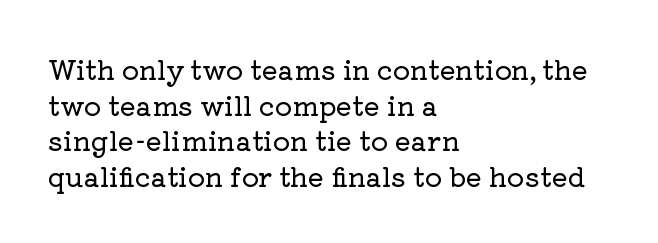
{"italic": "no", "underline": "no", "align": "left", "line_spacing": "normal", "line_spacing_ratio": 1.32, "letter_spacing": "normal", "letter_spacing_em": 0.0, "glyph_px": 27}
